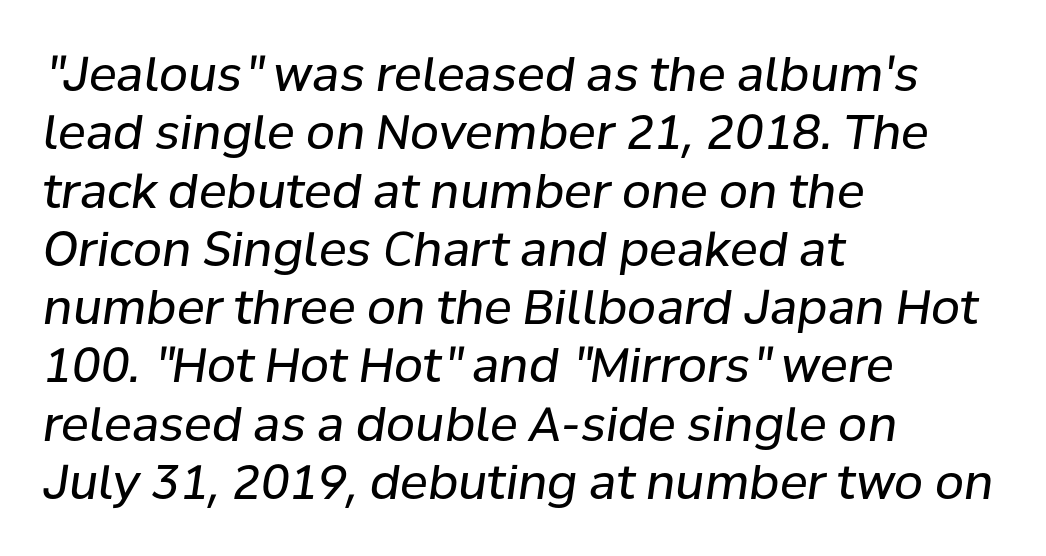
{"italic": "yes", "lean": "right", "slant_degrees": 8, "bold": "no", "weight": "regular", "width": "normal", "stroke_contrast": "low", "x_height": "medium", "monospaced": "no", "underline": "no", "align": "left", "line_spacing_ratio": 1.24, "letter_spacing": "normal", "letter_spacing_em": 0.0, "glyph_px": 47}
